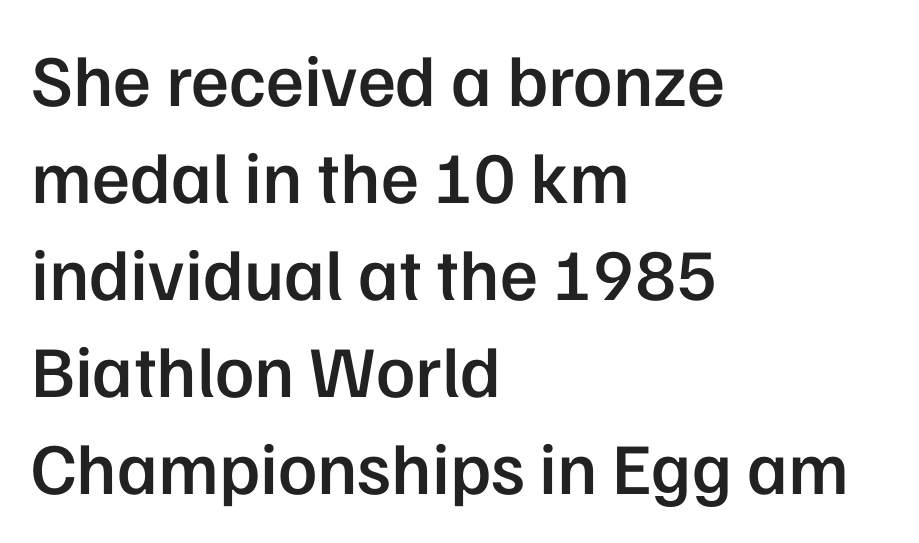
The image shows 73 px semibold sans-serif type, upright; set left-aligned, normal line spacing (1.33x), normal letter spacing, not underlined; low stroke contrast and a medium x-height.
